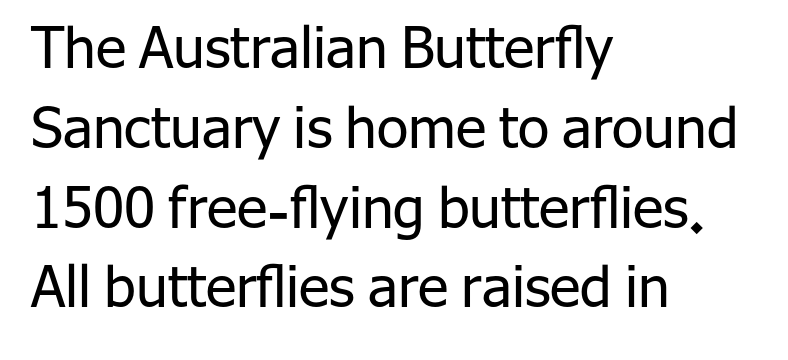
{"serif": "no", "italic": "no", "bold": "no", "weight": "regular", "width": "normal", "stroke_contrast": "low", "x_height": "medium", "monospaced": "no", "underline": "no", "align": "left", "line_spacing": "normal", "line_spacing_ratio": 1.4, "letter_spacing": "normal", "letter_spacing_em": 0.0, "glyph_px": 57}
